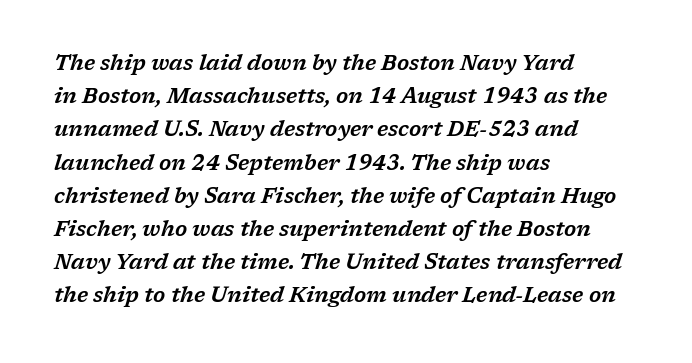
{"italic": "yes", "lean": "right", "slant_degrees": 17, "underline": "no", "align": "left", "line_spacing": "normal", "line_spacing_ratio": 1.58, "letter_spacing": "normal", "letter_spacing_em": 0.0, "glyph_px": 21}
